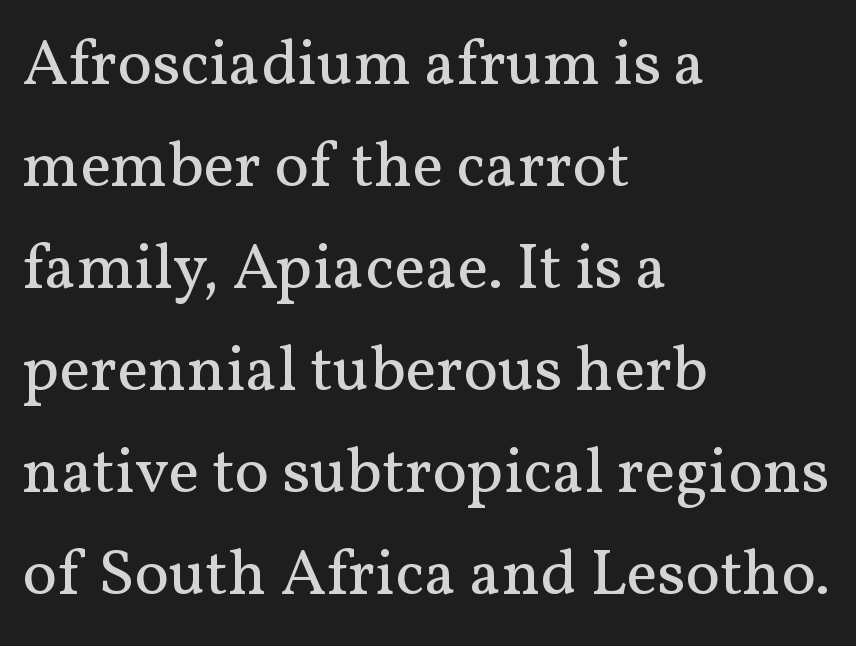
{"serif": "yes", "italic": "no", "bold": "no", "weight": "regular", "width": "normal", "stroke_contrast": "medium", "x_height": "medium", "monospaced": "no", "underline": "no", "align": "left", "line_spacing": "normal", "line_spacing_ratio": 1.57, "letter_spacing": "normal", "letter_spacing_em": 0.0, "glyph_px": 65}
